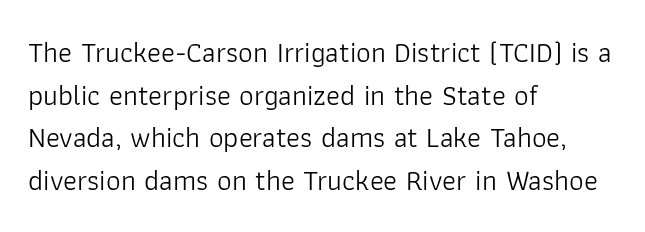
Heaviness? Minimal to ordinary, like unemphasized prose. A normal amount of white space separates one row of letters from the next. No extra tracking has been applied to these lines. The letters advance in unequal steps, a hallmark of proportional type. The typography opts for an upright posture over an oblique one. Each line starts at the same left margin while the right side varies.
